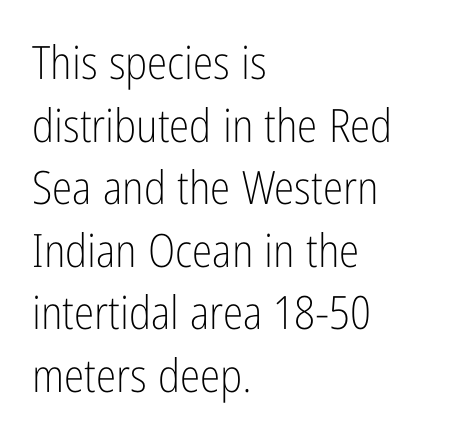
Q: Is the text bold? A: No.
Q: Is the text italic (slanted)? A: No, it is upright.
Q: Is the typeface a serif or a sans-serif typeface? A: Sans-serif.
Q: Is the text underlined? A: No.
Q: How is the paragraph aligned? A: Left-aligned.
Q: Is the spacing between letters normal or unusually wide? A: Normal.
Q: Is the spacing between lines tight, normal or loose? A: Normal.
Q: Width (condensed, normal, or wide)? A: Condensed.
Q: Stroke contrast? A: Low.
Q: x-height? A: Medium.
Q: Monospaced? A: No.
